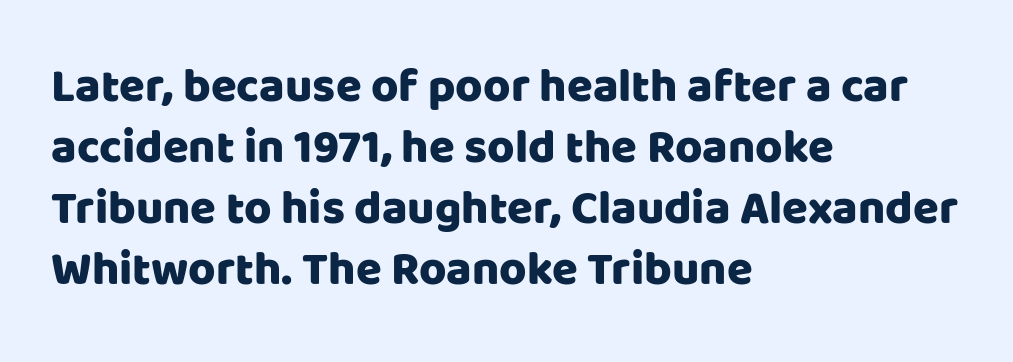
The glyphs in this specimen are sans serif. The rendering uses natural spacing where letterforms have individual widths. The strip under each line holds only bare page. The letters stand straight up with perfectly vertical stems. These lines keep a tight, regular rhythm from letter to letter.
